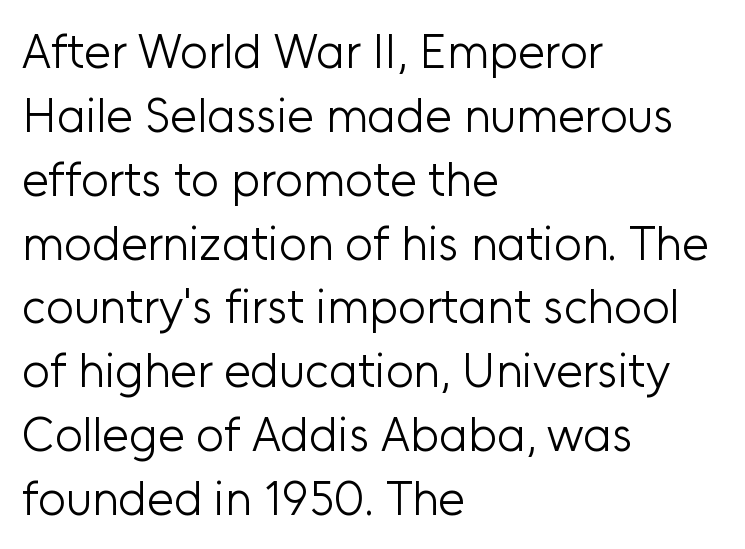
Left-aligned paragraph, ragged on the right. Nope, not italic — everything's standing straight. Clear beneath every line of the passage. The cut favours lightness, reaching ordinary text weight at its darkest. Serifs: no, the terminals of the letterforms are clean.
